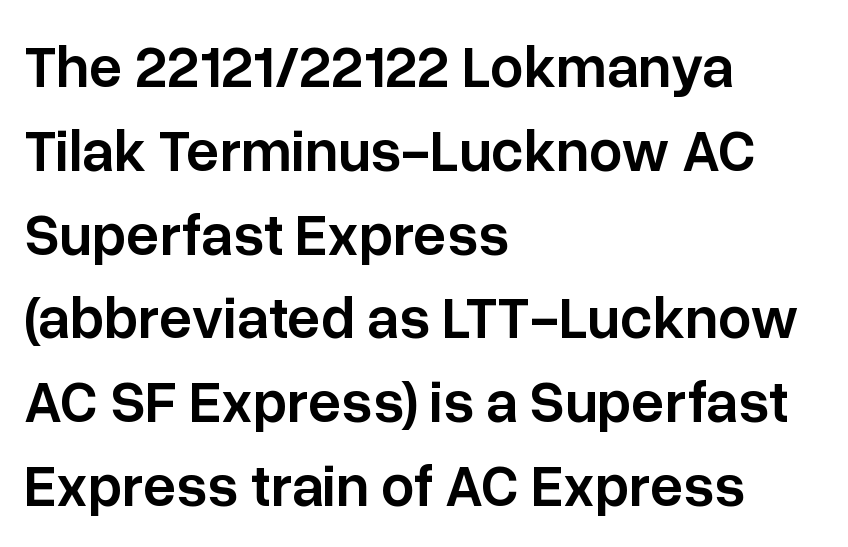
{"serif": "no", "italic": "no", "bold": "semi", "weight": "semibold", "width": "normal", "stroke_contrast": "low", "x_height": "medium", "monospaced": "no", "underline": "no", "align": "left", "line_spacing": "normal", "line_spacing_ratio": 1.42, "letter_spacing": "normal", "letter_spacing_em": 0.0, "glyph_px": 59}
